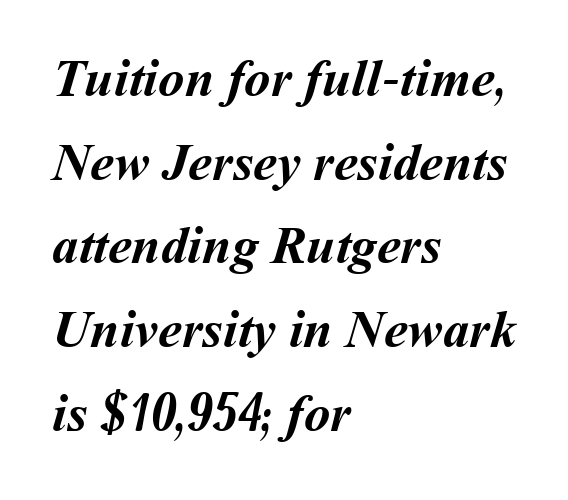
{"bold": "yes", "weight": "semibold", "width": "normal", "stroke_contrast": "medium", "x_height": "medium", "monospaced": "no", "underline": "no", "align": "left", "line_spacing": "normal", "line_spacing_ratio": 1.58, "letter_spacing": "normal", "letter_spacing_em": 0.0, "glyph_px": 53}
